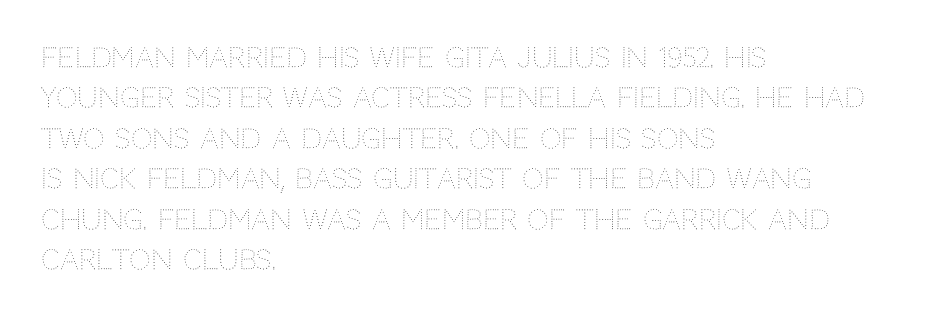
Q: Is the text bold? A: No.
Q: Is the text italic (slanted)? A: No, it is upright.
Q: Is the text underlined? A: No.
Q: How is the paragraph aligned? A: Left-aligned.
Q: Is the spacing between letters normal or unusually wide? A: Normal.
Q: Is the spacing between lines tight, normal or loose? A: Normal.
